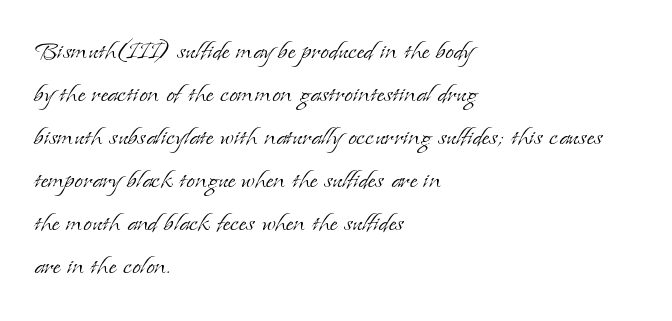
The image shows 31 px light serif type; set left-aligned, normal line spacing (1.39x), normal letter spacing, not underlined; low stroke contrast and a small x-height.
